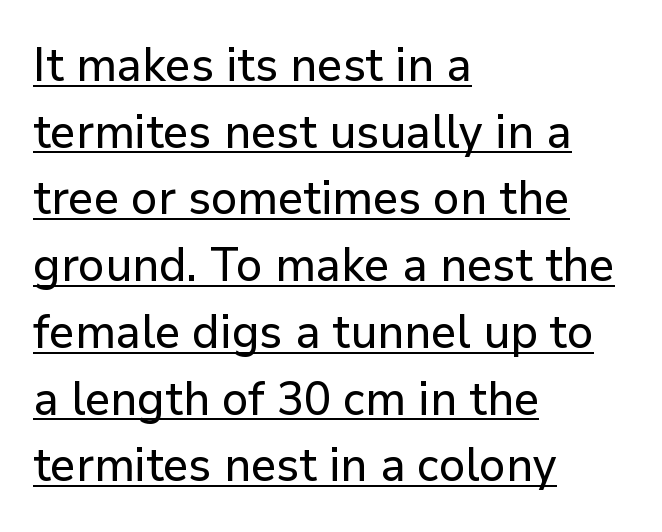
Q: Is the text italic (slanted)? A: No, it is upright.
Q: Is the typeface a serif or a sans-serif typeface? A: Sans-serif.
Q: Is the text underlined? A: Yes.
Q: How is the paragraph aligned? A: Left-aligned.
Q: Is the spacing between letters normal or unusually wide? A: Normal.
Q: Is the spacing between lines tight, normal or loose? A: Normal.
Q: Width (condensed, normal, or wide)? A: Normal.
Q: Stroke contrast? A: Low.
Q: x-height? A: Medium.
Q: Monospaced? A: No.
